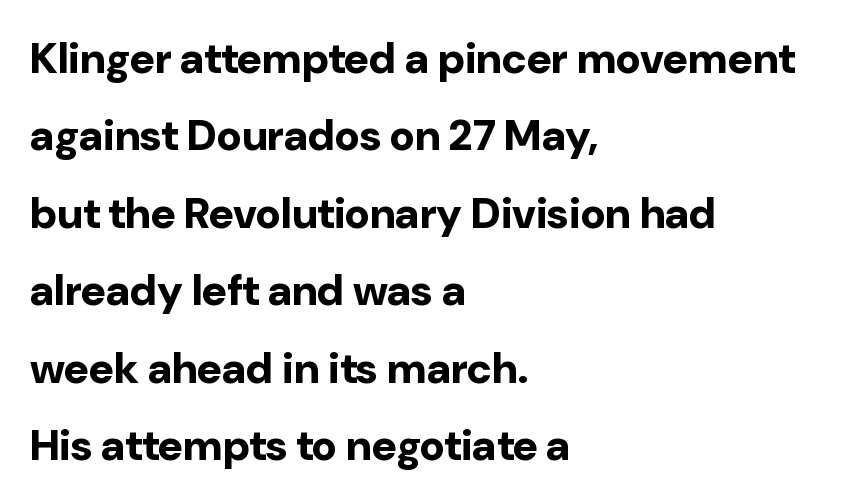
Q: Is the text bold? A: Yes.
Q: Is the text italic (slanted)? A: No, it is upright.
Q: Is the typeface a serif or a sans-serif typeface? A: Sans-serif.
Q: Is the text underlined? A: No.
Q: How is the paragraph aligned? A: Left-aligned.
Q: Is the spacing between letters normal or unusually wide? A: Normal.
Q: Width (condensed, normal, or wide)? A: Normal.
Q: Stroke contrast? A: Low.
Q: x-height? A: Medium.
Q: Monospaced? A: No.
